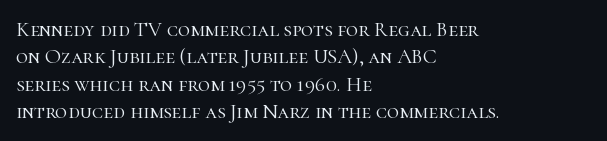
The image shows 21 px text type, upright; set left-aligned, normal line spacing (1.3x), normal letter spacing, not underlined.
